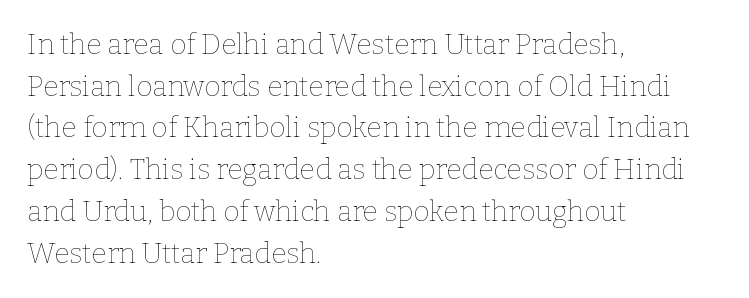
The image shows 28 px thin type, upright; set left-aligned, normal line spacing (1.49x), normal letter spacing, not underlined; low stroke contrast and a medium x-height.
